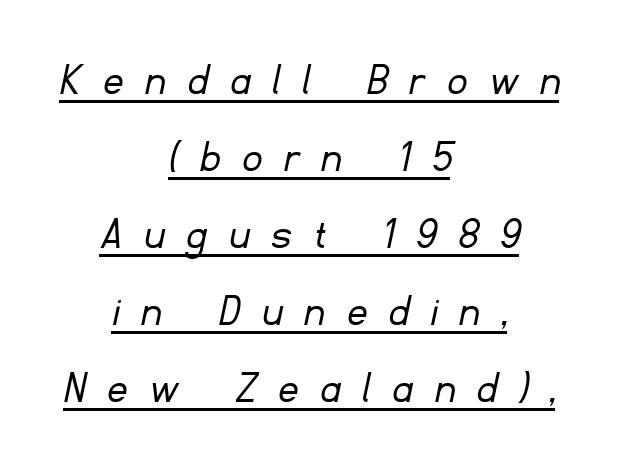
{"serif": "no", "bold": "no", "weight": "light", "width": "normal", "stroke_contrast": "low", "x_height": "small", "monospaced": "no", "underline": "yes", "align": "center", "line_spacing": "normal", "line_spacing_ratio": 1.64, "letter_spacing": "wide", "letter_spacing_em": 0.49, "glyph_px": 47}
